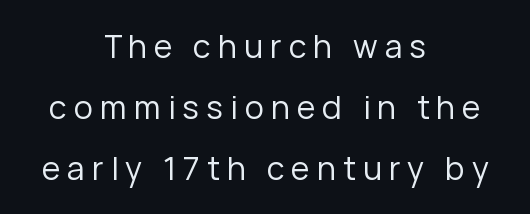
Q: Is the text bold? A: No.
Q: Is the text italic (slanted)? A: No, it is upright.
Q: Is the typeface a serif or a sans-serif typeface? A: Sans-serif.
Q: Is the text underlined? A: No.
Q: How is the paragraph aligned? A: Centered.
Q: Is the spacing between letters normal or unusually wide? A: Unusually wide.
Q: Is the spacing between lines tight, normal or loose? A: Loose.
Q: Width (condensed, normal, or wide)? A: Normal.
Q: Stroke contrast? A: Low.
Q: x-height? A: Medium.
Q: Monospaced? A: No.
